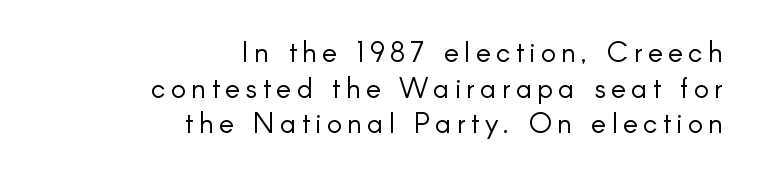
Does extra space separate the letters? Yes, quite a lot of it. Summary of weight: not heavy and not bold. Honestly, there is no underline to notice here at all. The paragraph has a hard right edge and a soft left edge. The letters carry no serifs — their stems end cleanly without finishing strokes.
